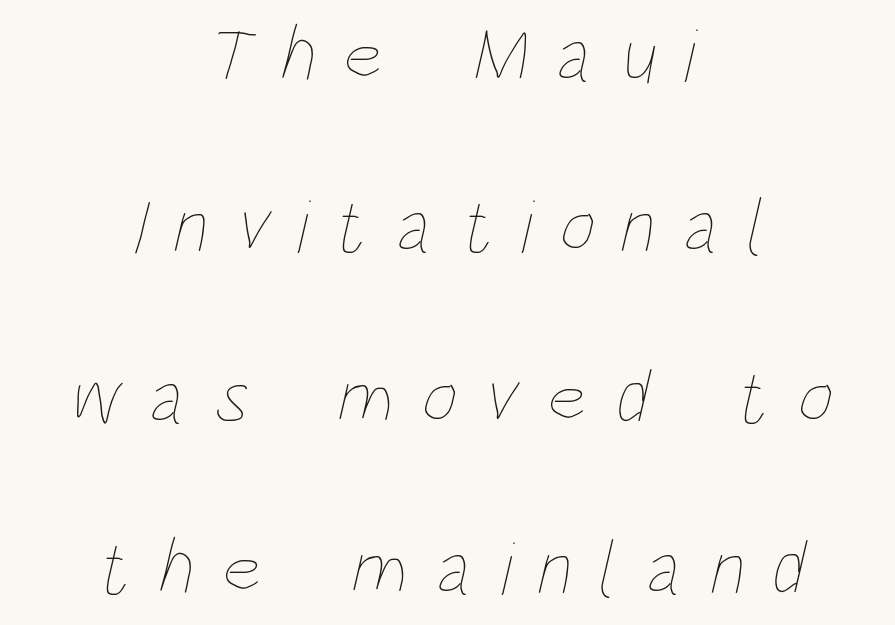
Characters follow at a spacing far wider than the type designer built in. If you folded the block vertically in half, each line would mirror itself in length. Think of a printed novel: that variable character pitch is what you see here. The passage shown is not underscored anywhere. The font sits on the lighter half of the weight spectrum, regular included.
